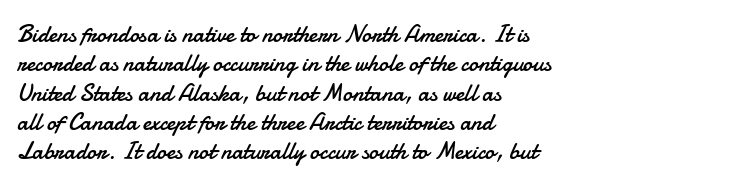
{"bold": "no", "underline": "no", "align": "left", "line_spacing_ratio": 1.22, "letter_spacing": "normal", "letter_spacing_em": 0.0, "glyph_px": 24}
